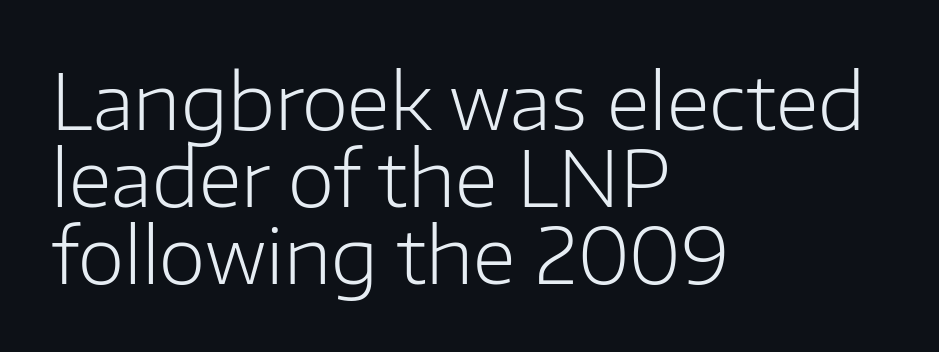
{"serif": "no", "italic": "no", "bold": "no", "weight": "light", "width": "normal", "stroke_contrast": "low", "x_height": "medium", "monospaced": "no", "underline": "no", "align": "left", "line_spacing": "tight", "line_spacing_ratio": 1.01, "letter_spacing": "normal", "letter_spacing_em": 0.0, "glyph_px": 76}
